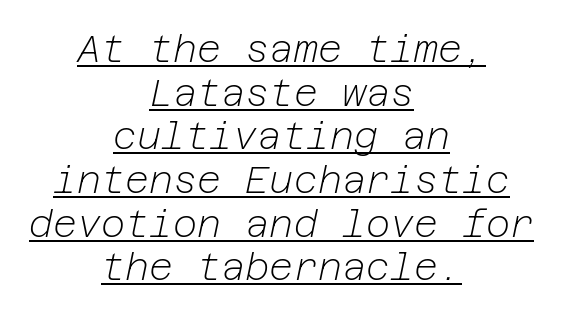
Q: Is the text bold? A: No.
Q: Is the text italic (slanted)? A: Yes, it leans right by about 12 degrees.
Q: Is the text underlined? A: Yes.
Q: How is the paragraph aligned? A: Centered.
Q: Is the spacing between letters normal or unusually wide? A: Normal.
Q: Width (condensed, normal, or wide)? A: Normal.
Q: Stroke contrast? A: Low.
Q: x-height? A: Medium.
